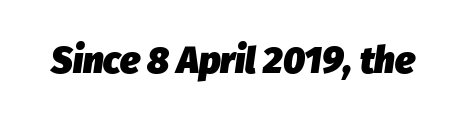
The specimen reads as italic at a glance. The letters advance in unequal steps, a hallmark of proportional type. A bare baseline throughout the passage. The passage shown is emphatically bold. Default kerning and tracking; the words read as compact shapes.
